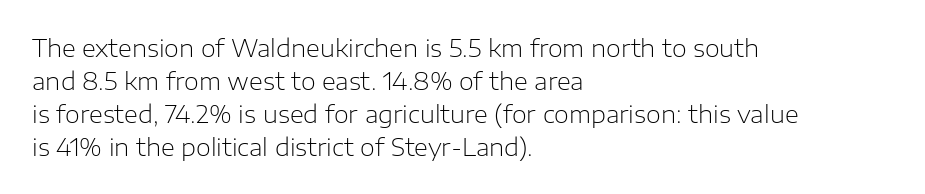
The image shows 24 px text type, upright; set left-aligned, normal line spacing (1.37x), normal letter spacing, not underlined.
